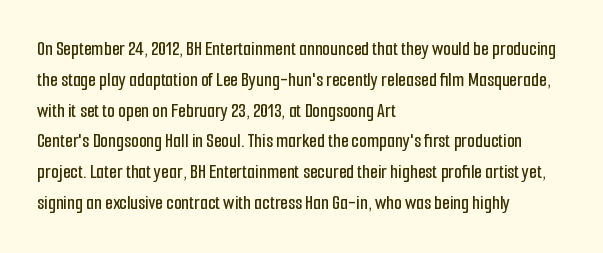
Q: Is the text italic (slanted)? A: No, it is upright.
Q: Is the text underlined? A: No.
Q: How is the paragraph aligned? A: Left-aligned.
Q: Is the spacing between letters normal or unusually wide? A: Normal.
Q: Is the spacing between lines tight, normal or loose? A: Normal.
